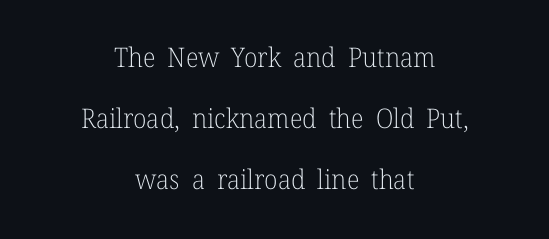
{"italic": "no", "bold": "no", "underline": "no", "align": "center", "line_spacing": "loose", "line_spacing_ratio": 2.26, "letter_spacing": "normal", "letter_spacing_em": 0.0, "glyph_px": 27}
